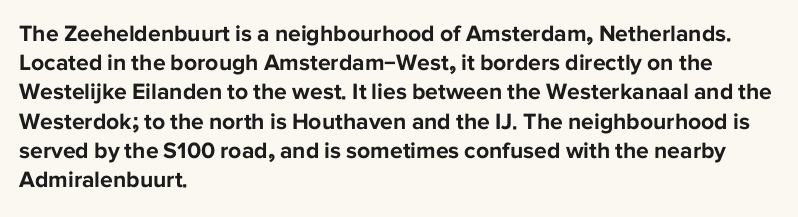
{"italic": "no", "bold": "yes", "underline": "no", "align": "left", "line_spacing": "normal", "line_spacing_ratio": 1.27, "letter_spacing": "normal", "letter_spacing_em": 0.0, "glyph_px": 23}
